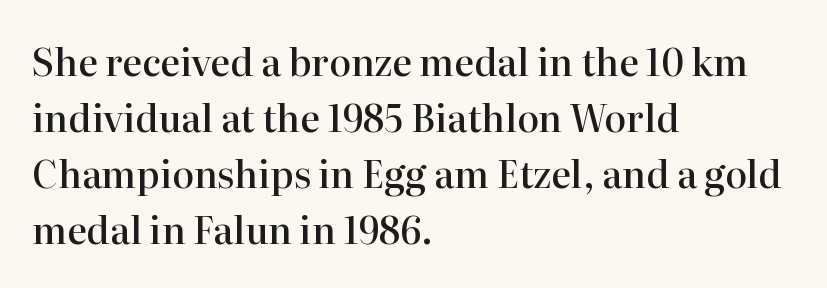
Q: Is the text bold? A: Semi-bold.
Q: Is the text italic (slanted)? A: No, it is upright.
Q: Is the typeface a serif or a sans-serif typeface? A: Serif.
Q: Is the text underlined? A: No.
Q: How is the paragraph aligned? A: Left-aligned.
Q: Is the spacing between letters normal or unusually wide? A: Normal.
Q: Is the spacing between lines tight, normal or loose? A: Normal.
Q: Width (condensed, normal, or wide)? A: Normal.
Q: Stroke contrast? A: High.
Q: x-height? A: Medium.
Q: Monospaced? A: No.
